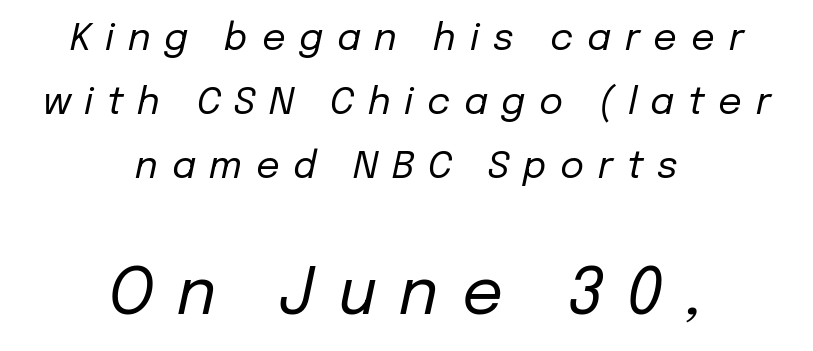
Q: Is the text bold? A: No.
Q: Is the text italic (slanted)? A: Yes, it leans right by about 12 degrees.
Q: Is the text underlined? A: No.
Q: How is the paragraph aligned? A: Centered.
Q: Is the spacing between letters normal or unusually wide? A: Unusually wide.
Q: Which block of text is set in a larger size, the first (top) or the second (bottom)? A: The second (bottom) one.
Q: Width (condensed, normal, or wide)? A: Normal.
Q: Stroke contrast? A: Low.
Q: x-height? A: Medium.
Q: Monospaced? A: No.
